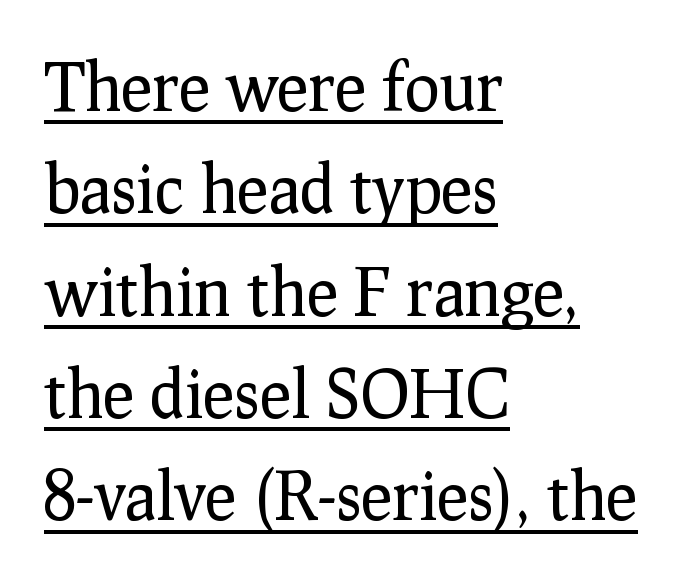
The image shows 66 px regular-weight serif type, upright; set left-aligned, normal line spacing (1.55x), normal letter spacing, underlined; low stroke contrast and a medium x-height.
